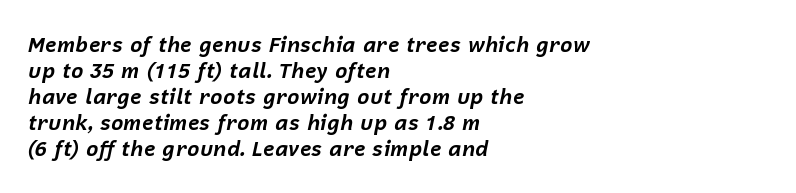
Check under the words: just untouched page. Tracking value appears to be zero — textbook default spacing. The passage shown is emphatically bold. Observe the lean: these are italic letterforms.
